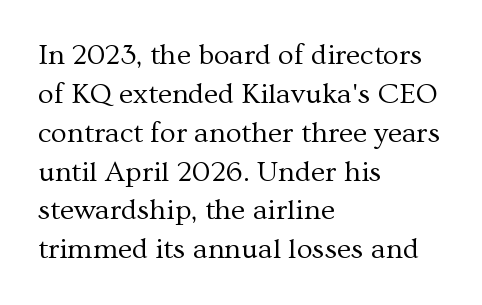
Q: Is the text bold? A: No.
Q: Is the text italic (slanted)? A: No, it is upright.
Q: Is the typeface a serif or a sans-serif typeface? A: Serif.
Q: Is the text underlined? A: No.
Q: How is the paragraph aligned? A: Left-aligned.
Q: Is the spacing between letters normal or unusually wide? A: Normal.
Q: Is the spacing between lines tight, normal or loose? A: Normal.
Q: Width (condensed, normal, or wide)? A: Normal.
Q: Stroke contrast? A: Medium.
Q: x-height? A: Medium.
Q: Monospaced? A: No.
